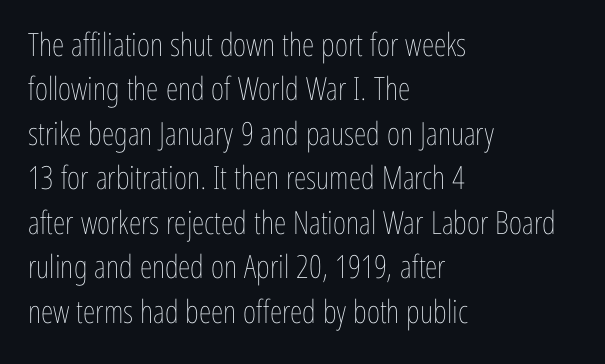
Q: Is the text bold? A: No.
Q: Is the text italic (slanted)? A: No, it is upright.
Q: Is the text underlined? A: No.
Q: How is the paragraph aligned? A: Left-aligned.
Q: Is the spacing between letters normal or unusually wide? A: Normal.
Q: Is the spacing between lines tight, normal or loose? A: Normal.
Q: Width (condensed, normal, or wide)? A: Condensed.
Q: Stroke contrast? A: Low.
Q: x-height? A: Medium.
Q: Monospaced? A: No.
